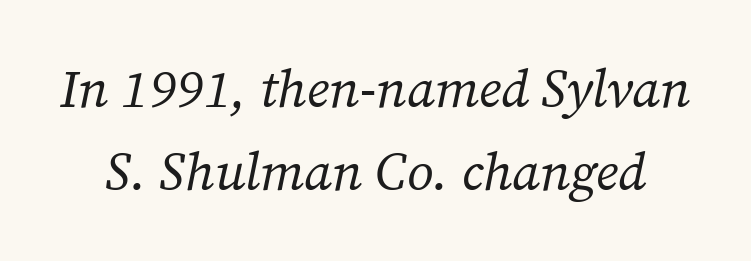
The image shows 53 px regular-weight serif type, italic (leaning right); set normal line spacing (1.57x), normal letter spacing, not underlined; medium stroke contrast and a medium x-height.
